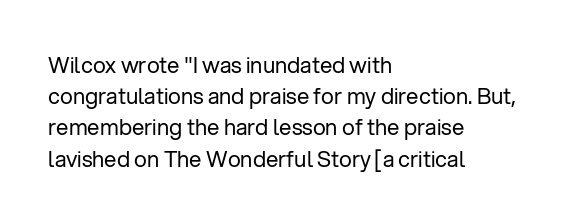
Q: Is the text bold? A: No.
Q: Is the text italic (slanted)? A: No, it is upright.
Q: Is the text underlined? A: No.
Q: How is the paragraph aligned? A: Left-aligned.
Q: Is the spacing between letters normal or unusually wide? A: Normal.
Q: Is the spacing between lines tight, normal or loose? A: Normal.
